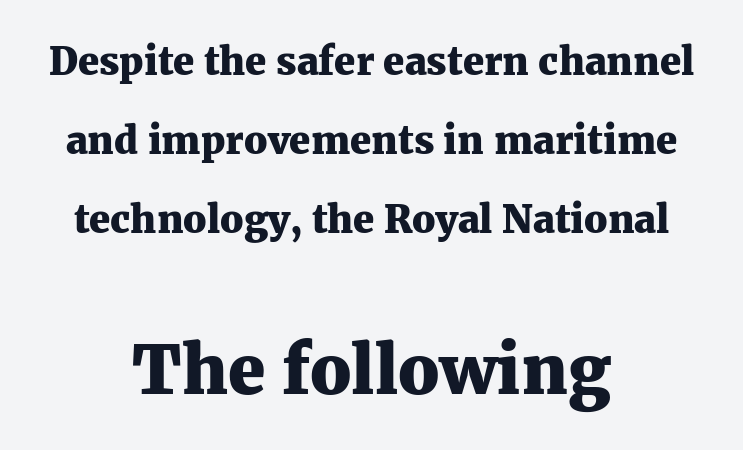
Q: Is the text bold? A: Yes.
Q: Is the text italic (slanted)? A: No, it is upright.
Q: Is the typeface a serif or a sans-serif typeface? A: Serif.
Q: Is the text underlined? A: No.
Q: How is the paragraph aligned? A: Centered.
Q: Is the spacing between letters normal or unusually wide? A: Normal.
Q: Is the spacing between lines tight, normal or loose? A: Loose.
Q: Which block of text is set in a larger size, the first (top) or the second (bottom)? A: The second (bottom) one.
Q: Width (condensed, normal, or wide)? A: Normal.
Q: Stroke contrast? A: Medium.
Q: x-height? A: Medium.
Q: Monospaced? A: No.
